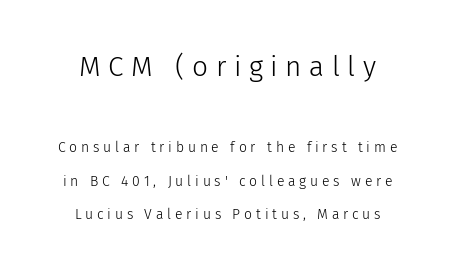
The image shows 28 px light sans-serif type, upright; set loose line spacing (2.39x), unusually wide letter spacing (+0.27 em), not underlined; the first (top) block is 2.0x larger; low stroke contrast and a medium x-height.
